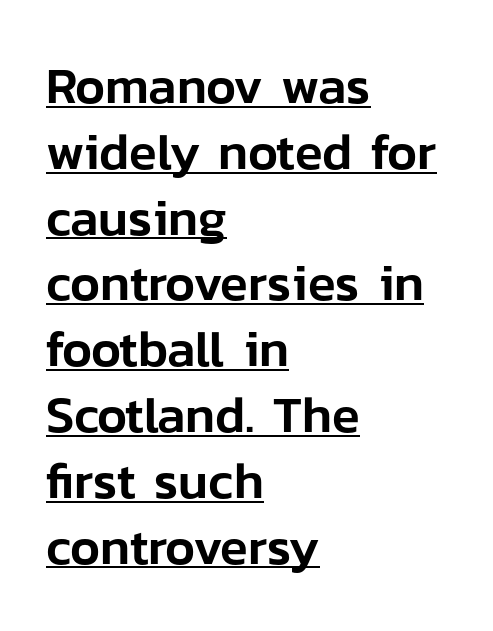
Q: Is the text italic (slanted)? A: No, it is upright.
Q: Is the typeface a serif or a sans-serif typeface? A: Sans-serif.
Q: Is the text underlined? A: Yes.
Q: How is the paragraph aligned? A: Left-aligned.
Q: Is the spacing between letters normal or unusually wide? A: Normal.
Q: Is the spacing between lines tight, normal or loose? A: Normal.
Q: Width (condensed, normal, or wide)? A: Normal.
Q: Stroke contrast? A: Low.
Q: x-height? A: Medium.
Q: Monospaced? A: No.
